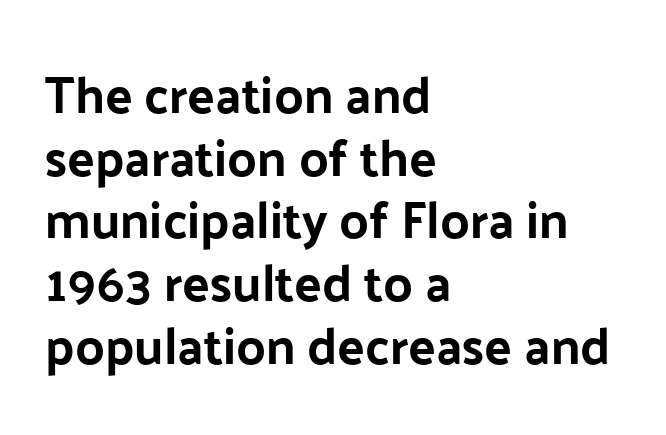
The passage shown is typed in a proportional face where columns would drift. Does the lettering tilt? It doesn't — this is upright. This sample is left-justified, so line endings fall wherever the words run out. No extra tracking has been applied to these lines. Only glyphs here, with clear space below each row. Serifs: no, the terminals of the letterforms are clean.
